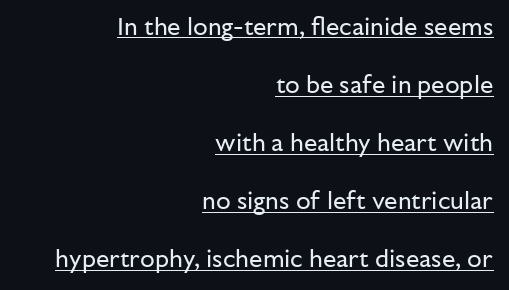
The leading is generous, giving the passage an open texture. Somebody hit Ctrl+U on this one — the words are underlined. Layout note: lines flush right. Upright lettering throughout. Does extra space separate the letters? No, they use regular spacing. Weight class: somewhere from thin through regular.
